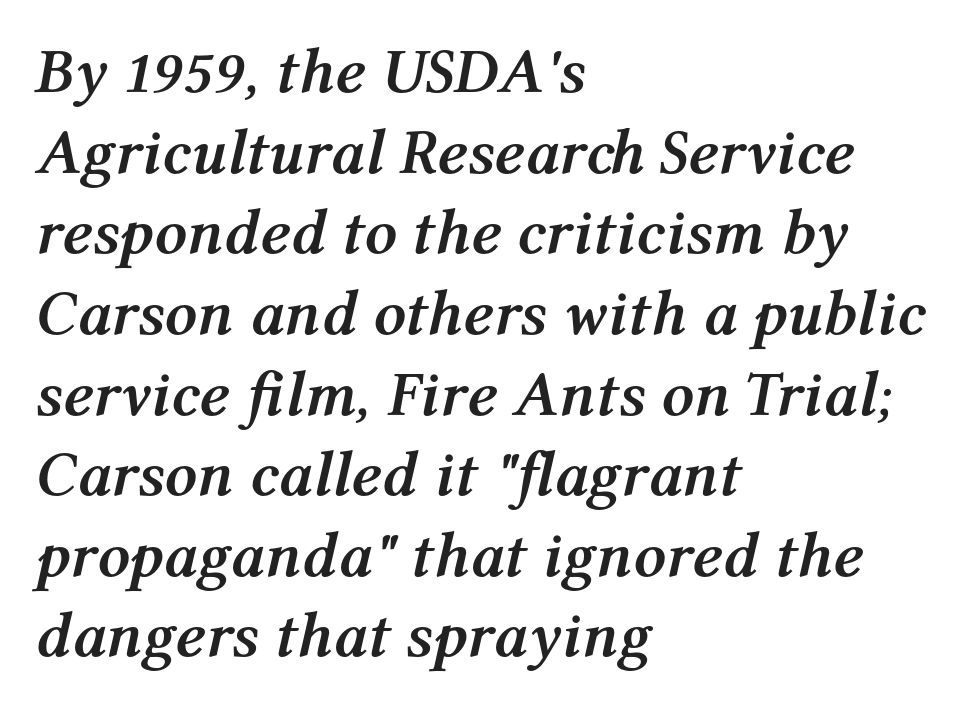
The image shows 64 px semibold type, italic (leaning right); set left-aligned, normal line spacing (1.26x), normal letter spacing, not underlined; medium stroke contrast and a medium x-height.
